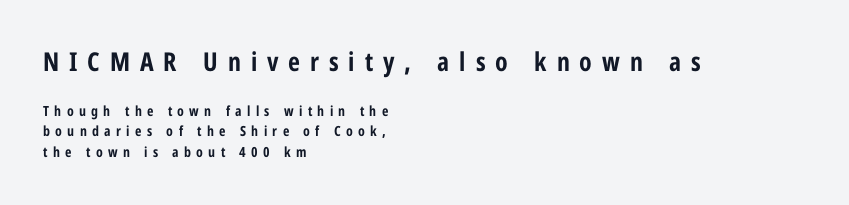
Q: Is the text bold? A: Yes.
Q: Is the text italic (slanted)? A: No, it is upright.
Q: Is the text underlined? A: No.
Q: How is the paragraph aligned? A: Left-aligned.
Q: Is the spacing between letters normal or unusually wide? A: Unusually wide.
Q: Is the spacing between lines tight, normal or loose? A: Normal.
Q: Which block of text is set in a larger size, the first (top) or the second (bottom)? A: The first (top) one.
